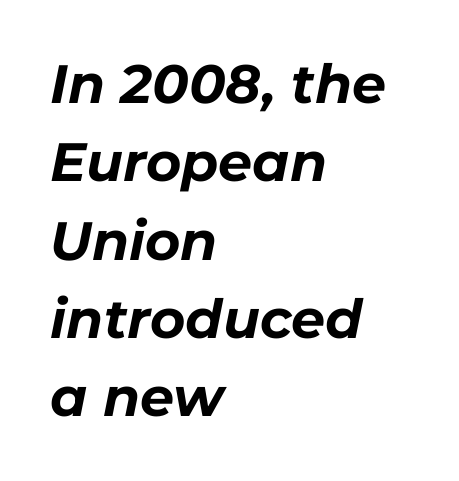
The tracking reads as untouched default to a designer's eye. Each letter keeps its own natural width here, so spacing adapts to shape. The rendering uses a moderate line-height, typical for paragraphs. A classic flush-left, rag-right setting is used for this passage.
